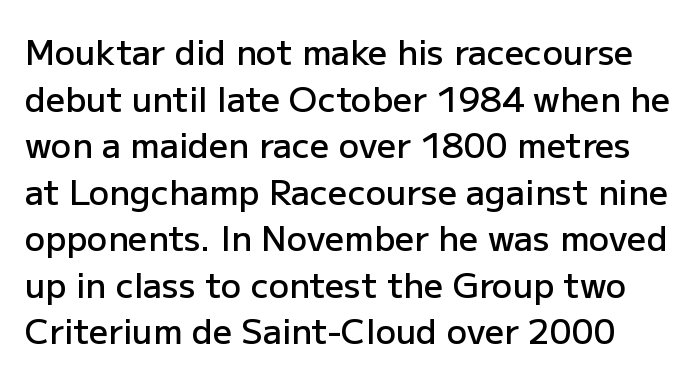
Q: Is the text bold? A: Semi-bold.
Q: Is the text italic (slanted)? A: No, it is upright.
Q: Is the typeface a serif or a sans-serif typeface? A: Sans-serif.
Q: Is the text underlined? A: No.
Q: Is the spacing between letters normal or unusually wide? A: Normal.
Q: Is the spacing between lines tight, normal or loose? A: Normal.
Q: Width (condensed, normal, or wide)? A: Normal.
Q: Stroke contrast? A: Low.
Q: x-height? A: Medium.
Q: Monospaced? A: No.
